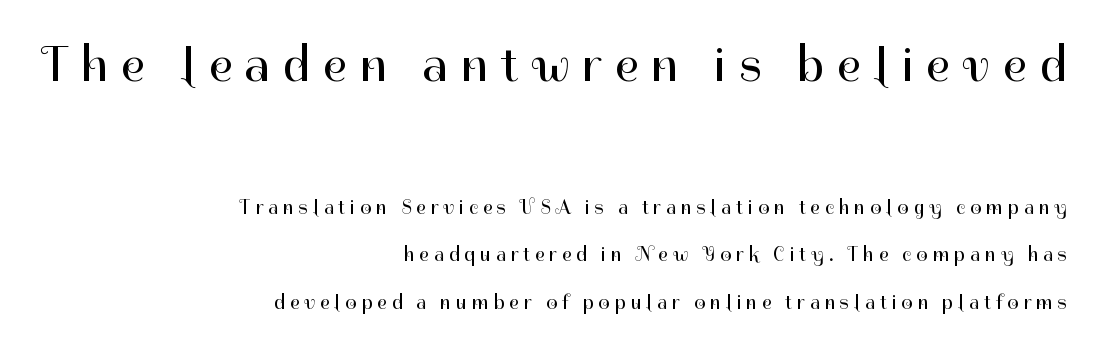
Q: Is the text bold? A: No.
Q: Is the text italic (slanted)? A: No, it is upright.
Q: Is the typeface a serif or a sans-serif typeface? A: Sans-serif.
Q: Is the text underlined? A: No.
Q: How is the paragraph aligned? A: Right-aligned.
Q: Is the spacing between letters normal or unusually wide? A: Unusually wide.
Q: Is the spacing between lines tight, normal or loose? A: Loose.
Q: Which block of text is set in a larger size, the first (top) or the second (bottom)? A: The first (top) one.
Q: Width (condensed, normal, or wide)? A: Normal.
Q: Stroke contrast? A: High.
Q: x-height? A: Medium.
Q: Monospaced? A: No.
